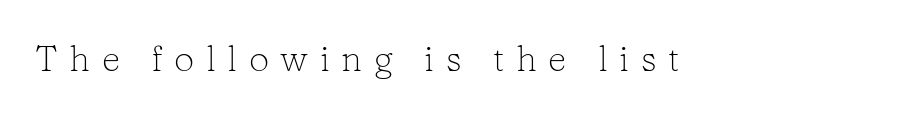
The image shows 36 px light serif type, upright; set unusually wide letter spacing (+0.32 em), not underlined; low stroke contrast and a medium x-height.
